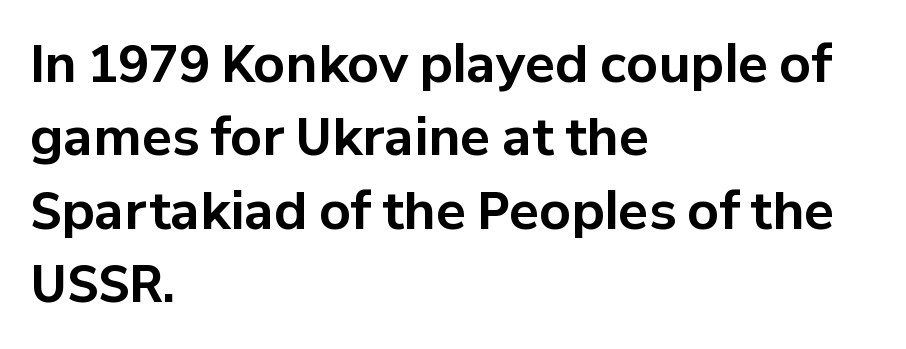
Q: Is the text bold? A: Yes.
Q: Is the text italic (slanted)? A: No, it is upright.
Q: Is the typeface a serif or a sans-serif typeface? A: Sans-serif.
Q: Is the text underlined? A: No.
Q: How is the paragraph aligned? A: Left-aligned.
Q: Is the spacing between letters normal or unusually wide? A: Normal.
Q: Is the spacing between lines tight, normal or loose? A: Normal.
Q: Width (condensed, normal, or wide)? A: Normal.
Q: Stroke contrast? A: Low.
Q: x-height? A: Medium.
Q: Monospaced? A: No.
